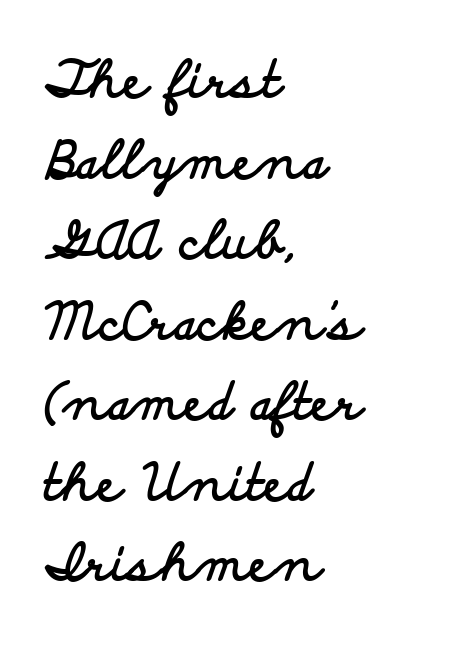
{"serif": "no", "bold": "yes", "weight": "bold", "width": "wide", "stroke_contrast": "low", "x_height": "small", "monospaced": "no", "underline": "no", "align": "left", "line_spacing": "normal", "line_spacing_ratio": 1.58, "letter_spacing": "normal", "letter_spacing_em": 0.0, "glyph_px": 51}
